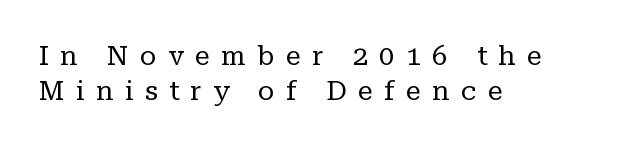
The image shows 27 px text type, upright; set left-aligned, normal line spacing (1.28x), unusually wide letter spacing (+0.42 em), not underlined.
